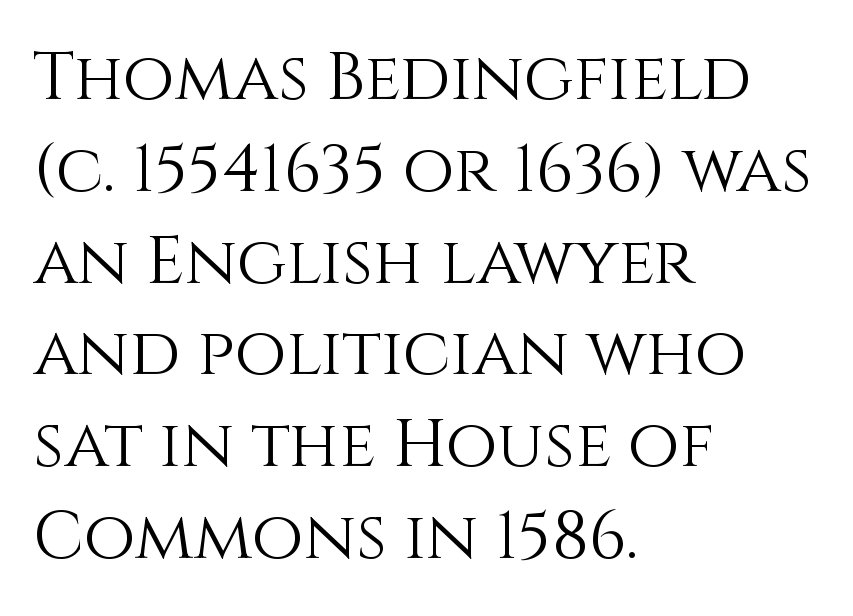
Q: Is the text bold? A: No.
Q: Is the text italic (slanted)? A: No, it is upright.
Q: Is the text underlined? A: No.
Q: How is the paragraph aligned? A: Left-aligned.
Q: Is the spacing between letters normal or unusually wide? A: Normal.
Q: Is the spacing between lines tight, normal or loose? A: Normal.
Q: Width (condensed, normal, or wide)? A: Normal.
Q: Stroke contrast? A: Medium.
Q: x-height? A: Large.
Q: Monospaced? A: No.
